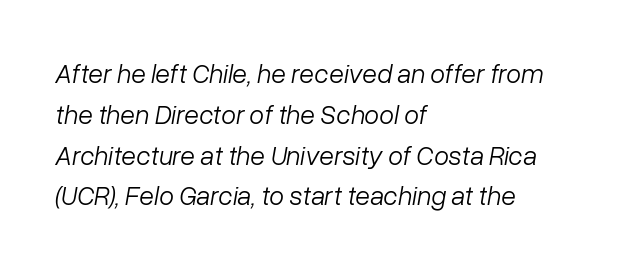
The font's italic variant was chosen for this text. Descenders hang freely into open space. What stands out about the letter spacing? Nothing — it is the standard amount. The rendering uses a moderate line-height, typical for paragraphs. Reading down the block, your eye returns to a fixed left position each line.
